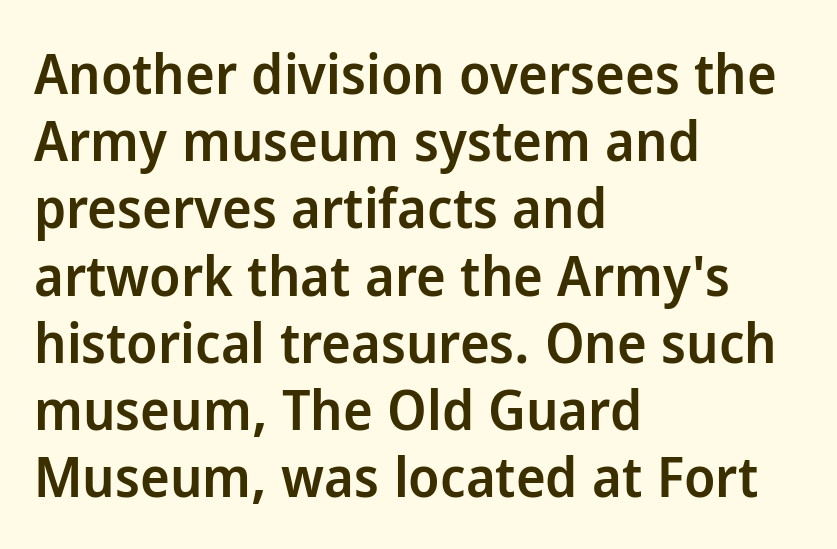
A typesetter would label this face a sans. The space beneath each line is pristine and unruled. Casual observation: everything's shoved over to the left. No extra tracking has been applied to these lines. Typesetter's note: demi weight, one step under bold. These lines are rendered in a variable-pitch font.
